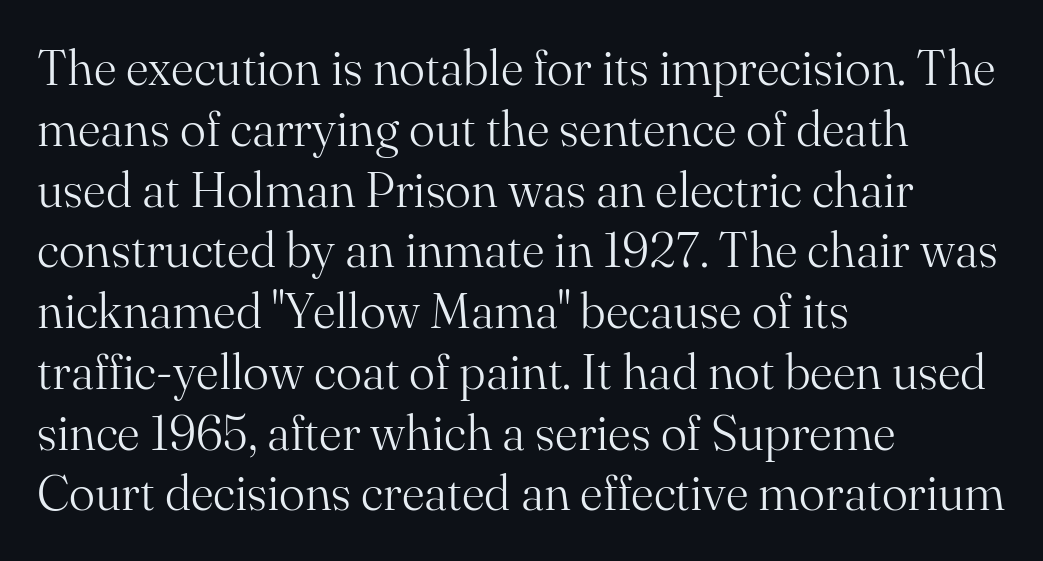
{"serif": "yes", "italic": "no", "bold": "no", "weight": "light", "width": "normal", "stroke_contrast": "medium", "x_height": "small", "monospaced": "no", "underline": "no", "align": "left", "line_spacing_ratio": 1.24, "letter_spacing": "normal", "letter_spacing_em": 0.0, "glyph_px": 49}
